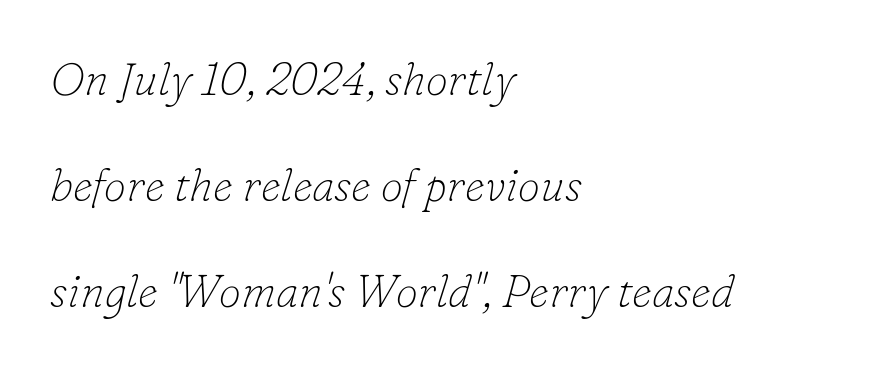
You can tell from the footed stems that serif type was used. The compositor pushed each line to the left boundary. No heavy texture on the line: the type isn't bold. Nobody touched the tracking dial on this one. In terms of leading, this rendering errs on the spacious side.
